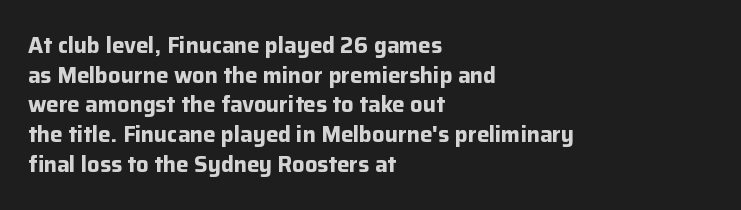
The image shows 22 px bold type, upright; set left-aligned, normal line spacing (1.35x), normal letter spacing, not underlined.
